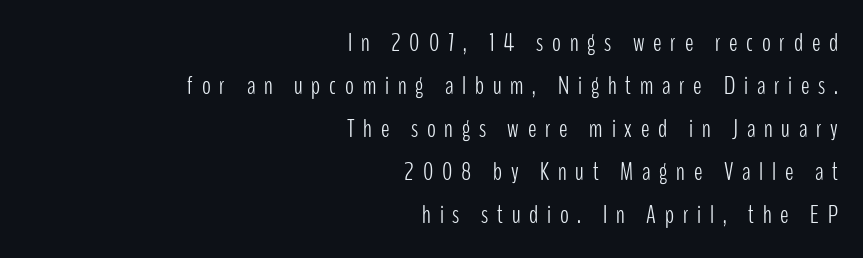
Q: Is the text bold? A: No.
Q: Is the text italic (slanted)? A: No, it is upright.
Q: Is the text underlined? A: No.
Q: How is the paragraph aligned? A: Right-aligned.
Q: Is the spacing between letters normal or unusually wide? A: Unusually wide.
Q: Is the spacing between lines tight, normal or loose? A: Normal.
